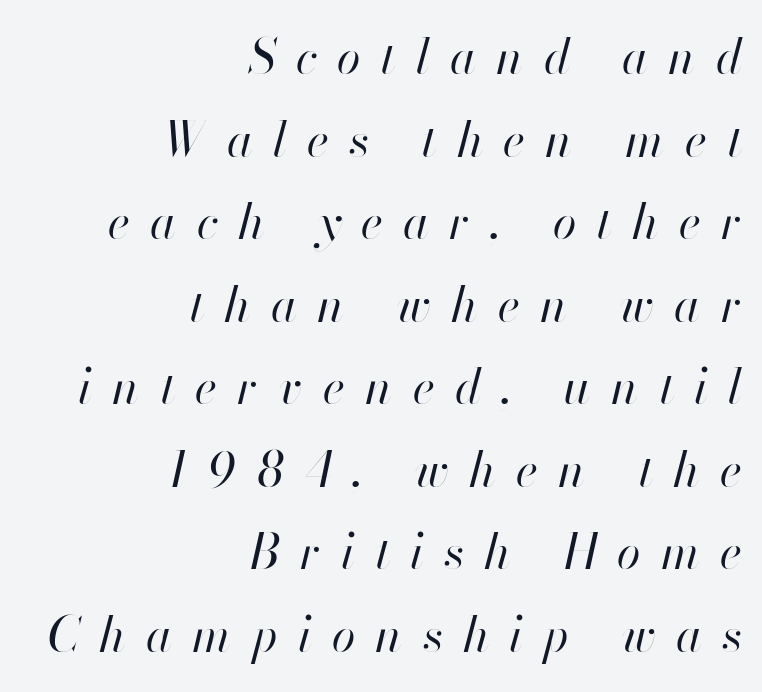
Each word looks stretched out because of the extra space between its letters. This sample has the flowing, uneven cadence of proportional lettering. On a weight scale, this lands at 450 or below. These lines were composed using italics. The space directly below the letters is spotless. Visually the block forms a straight wall on the right and a jagged coastline on the left.
